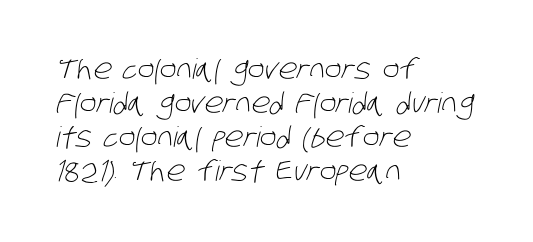
The image shows 28 px light, condensed sans-serif type; set left-aligned, line spacing 1.22x, normal letter spacing, not underlined; low stroke contrast and a large x-height.
